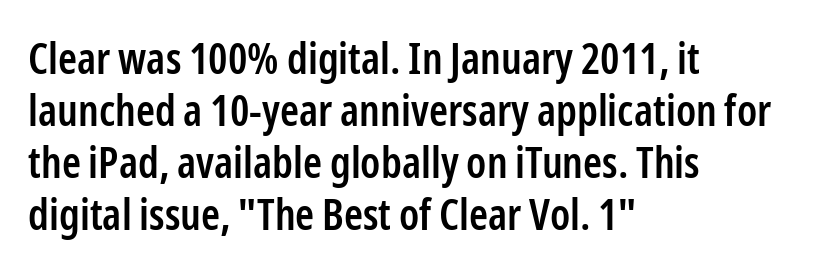
{"serif": "no", "italic": "no", "bold": "semi", "weight": "semibold", "width": "condensed", "stroke_contrast": "low", "x_height": "medium", "monospaced": "no", "underline": "no", "align": "left", "line_spacing_ratio": 1.21, "letter_spacing": "normal", "letter_spacing_em": 0.0, "glyph_px": 43}
